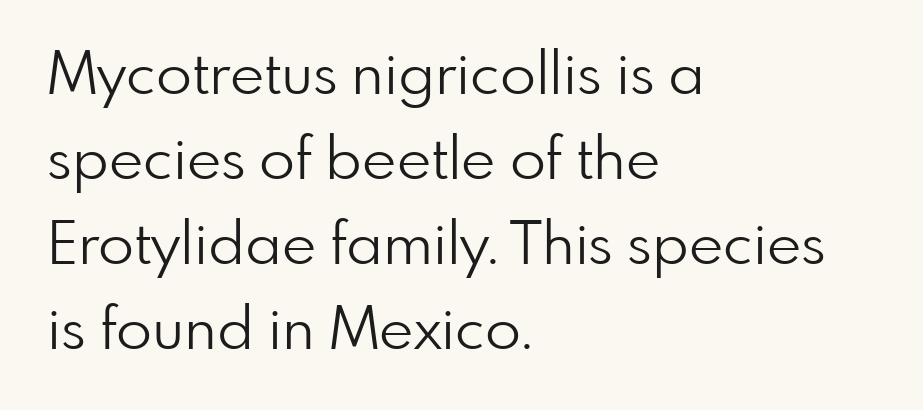
Q: Is the text bold? A: No.
Q: Is the text italic (slanted)? A: No, it is upright.
Q: Is the typeface a serif or a sans-serif typeface? A: Sans-serif.
Q: Is the text underlined? A: No.
Q: How is the paragraph aligned? A: Left-aligned.
Q: Is the spacing between letters normal or unusually wide? A: Normal.
Q: Is the spacing between lines tight, normal or loose? A: Normal.
Q: Width (condensed, normal, or wide)? A: Normal.
Q: Stroke contrast? A: Low.
Q: x-height? A: Small.
Q: Monospaced? A: No.
